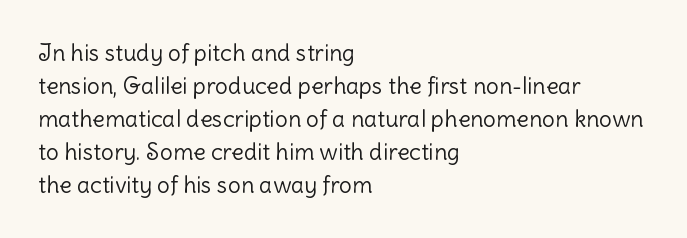
Q: Is the text bold? A: No.
Q: Is the text italic (slanted)? A: No, it is upright.
Q: Is the text underlined? A: No.
Q: How is the paragraph aligned? A: Left-aligned.
Q: Is the spacing between letters normal or unusually wide? A: Normal.
Q: Is the spacing between lines tight, normal or loose? A: Normal.
